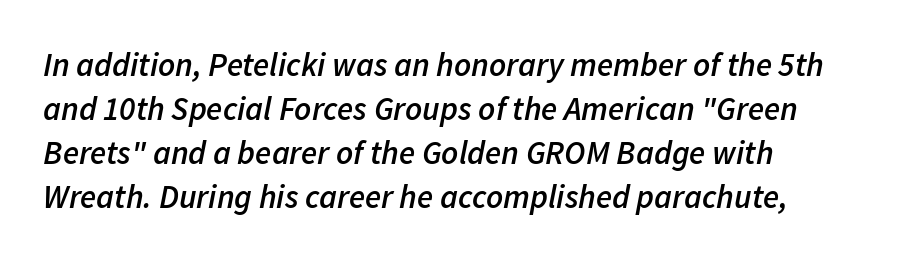
Q: Is the text bold? A: Semi-bold.
Q: Is the text italic (slanted)? A: Yes, it leans right by about 11 degrees.
Q: Is the text underlined? A: No.
Q: How is the paragraph aligned? A: Left-aligned.
Q: Is the spacing between letters normal or unusually wide? A: Normal.
Q: Is the spacing between lines tight, normal or loose? A: Normal.
Q: Width (condensed, normal, or wide)? A: Normal.
Q: Stroke contrast? A: Low.
Q: x-height? A: Medium.
Q: Monospaced? A: No.
